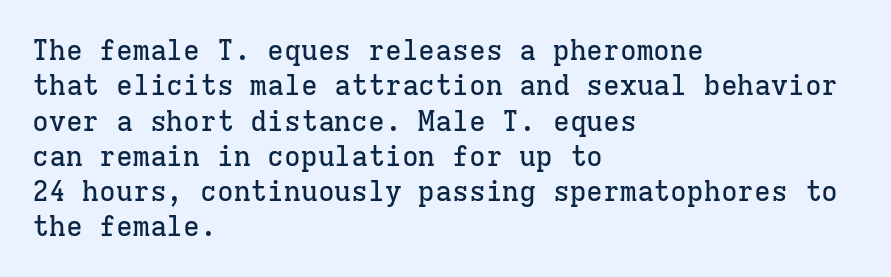
Q: Is the text italic (slanted)? A: No, it is upright.
Q: Is the typeface a serif or a sans-serif typeface? A: Serif.
Q: Is the text underlined? A: No.
Q: How is the paragraph aligned? A: Left-aligned.
Q: Is the spacing between letters normal or unusually wide? A: Normal.
Q: Is the spacing between lines tight, normal or loose? A: Normal.
Q: Width (condensed, normal, or wide)? A: Normal.
Q: Stroke contrast? A: Low.
Q: x-height? A: Medium.
Q: Monospaced? A: Yes.
